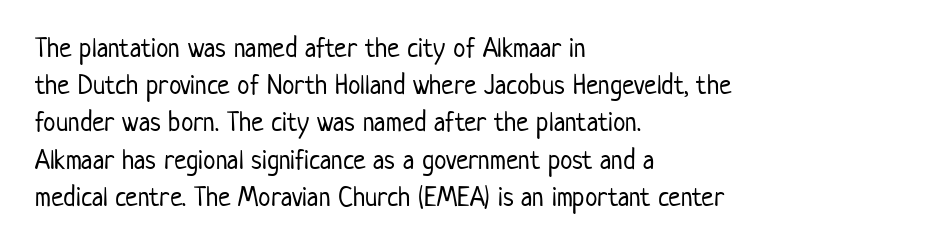
Q: Is the text bold? A: No.
Q: Is the text italic (slanted)? A: No, it is upright.
Q: Is the typeface a serif or a sans-serif typeface? A: Sans-serif.
Q: Is the text underlined? A: No.
Q: How is the paragraph aligned? A: Left-aligned.
Q: Is the spacing between letters normal or unusually wide? A: Normal.
Q: Is the spacing between lines tight, normal or loose? A: Normal.
Q: Width (condensed, normal, or wide)? A: Condensed.
Q: Stroke contrast? A: Low.
Q: x-height? A: Medium.
Q: Monospaced? A: No.
